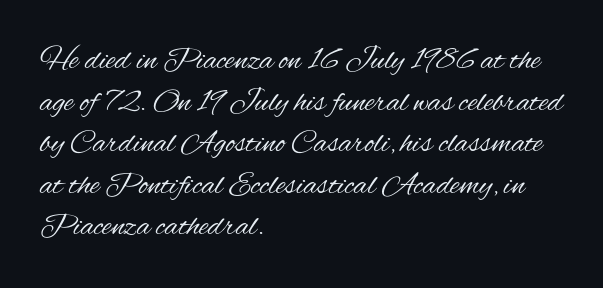
The image shows 32 px regular-weight, condensed sans-serif type; set left-aligned, normal line spacing (1.3x), normal letter spacing, not underlined; medium stroke contrast and a small x-height.
